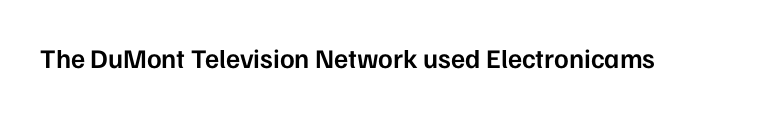
{"italic": "no", "bold": "semi", "underline": "no", "letter_spacing": "normal", "letter_spacing_em": 0.0, "glyph_px": 27}
